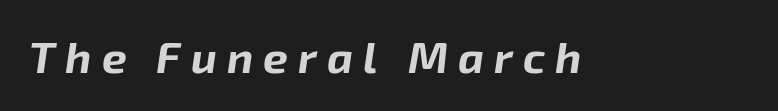
{"italic": "yes", "lean": "right", "slant_degrees": 8, "bold": "yes", "weight": "bold", "width": "normal", "stroke_contrast": "low", "x_height": "medium", "monospaced": "no", "underline": "no", "letter_spacing": "wide", "letter_spacing_em": 0.23, "glyph_px": 44}
